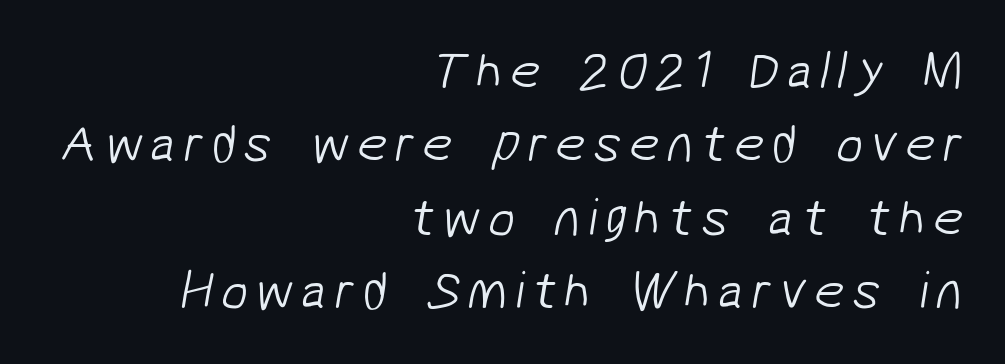
A typesetter would call this leading conventional body-copy spacing. Weight: in the light-to-regular range. The string is rendered with underlining switched off. The face used here is a sans, in the tradition of grotesques and geometrics. The face used here is proportionally spaced, like ordinary book or web type. Every row of glyphs terminates at an identical x-position on the right.
